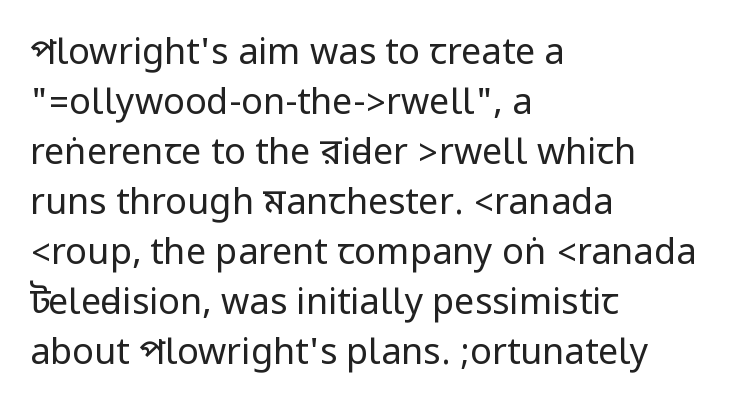
{"serif": "no", "italic": "no", "bold": "no", "weight": "regular", "width": "condensed", "stroke_contrast": "low", "underline": "no", "align": "left", "line_spacing": "normal", "line_spacing_ratio": 1.39, "letter_spacing": "normal", "letter_spacing_em": 0.0, "glyph_px": 36}
